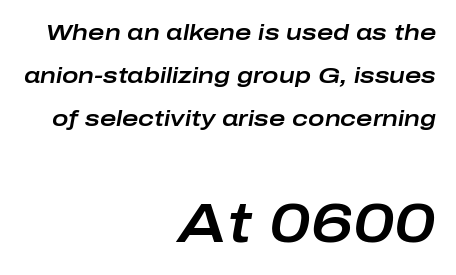
These lines keep a tight, regular rhythm from letter to letter. This sample is right-justified, so line beginnings fall wherever the words allow. Summary of vertical rhythm: relaxed, with wide interline spacing. The passage shown is typed in a proportional face where columns would drift. Here the second block reads like a headline and the first like body copy. Clear beneath every line of the passage.
